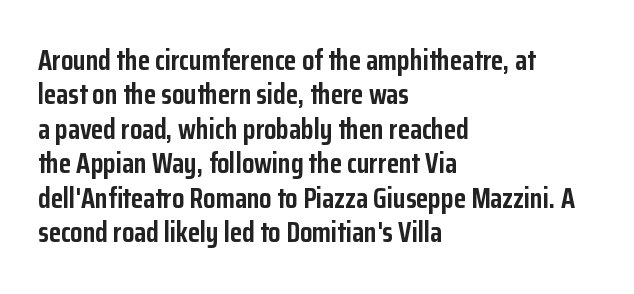
{"serif": "no", "italic": "no", "bold": "yes", "weight": "semibold", "width": "condensed", "stroke_contrast": "low", "x_height": "medium", "monospaced": "no", "underline": "no", "align": "left", "line_spacing_ratio": 1.23, "letter_spacing": "normal", "letter_spacing_em": 0.0, "glyph_px": 28}
